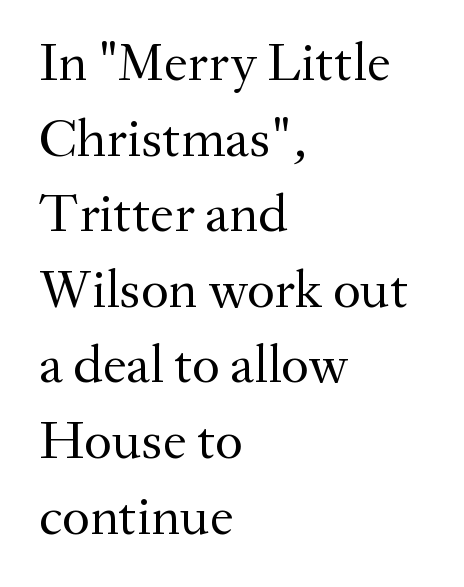
{"serif": "yes", "italic": "no", "bold": "no", "weight": "regular", "width": "normal", "stroke_contrast": "medium", "x_height": "small", "monospaced": "no", "underline": "no", "align": "left", "line_spacing": "normal", "line_spacing_ratio": 1.4, "letter_spacing": "normal", "letter_spacing_em": 0.0, "glyph_px": 54}
